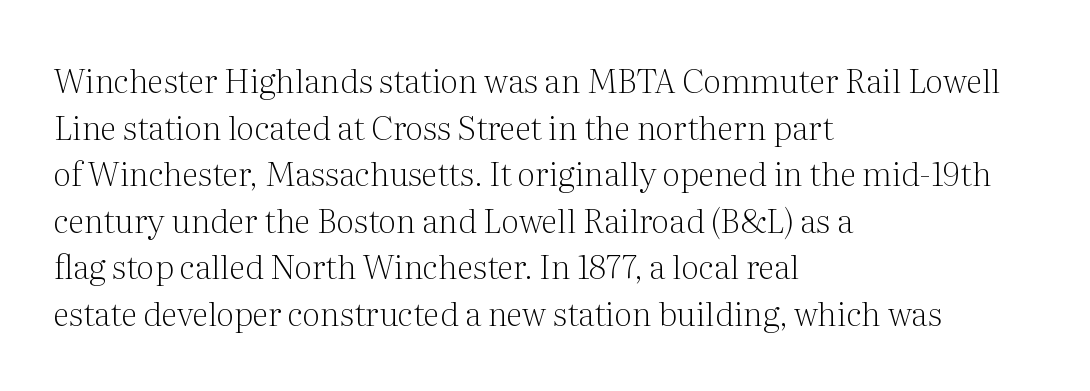
The image shows 33 px light serif type, upright; set left-aligned, normal line spacing (1.41x), normal letter spacing, not underlined; medium stroke contrast and a medium x-height.
